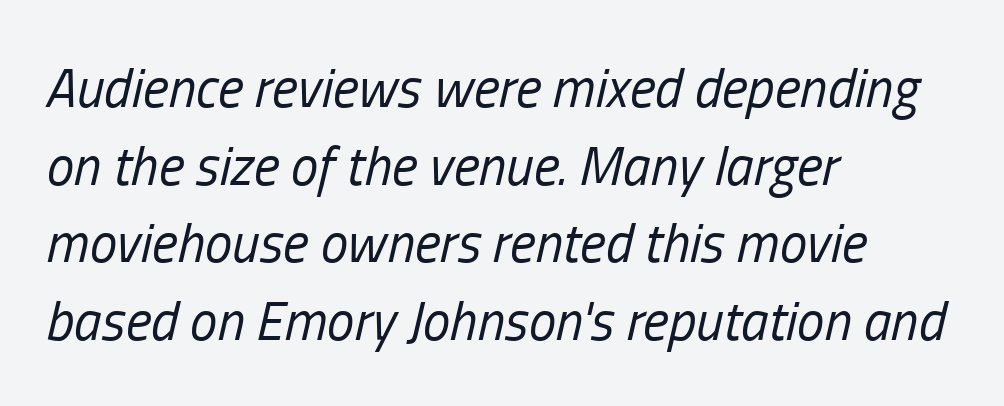
The image shows 55 px regular-weight, condensed type, italic (leaning right); set left-aligned, normal line spacing (1.41x), normal letter spacing, not underlined; low stroke contrast and a medium x-height.
